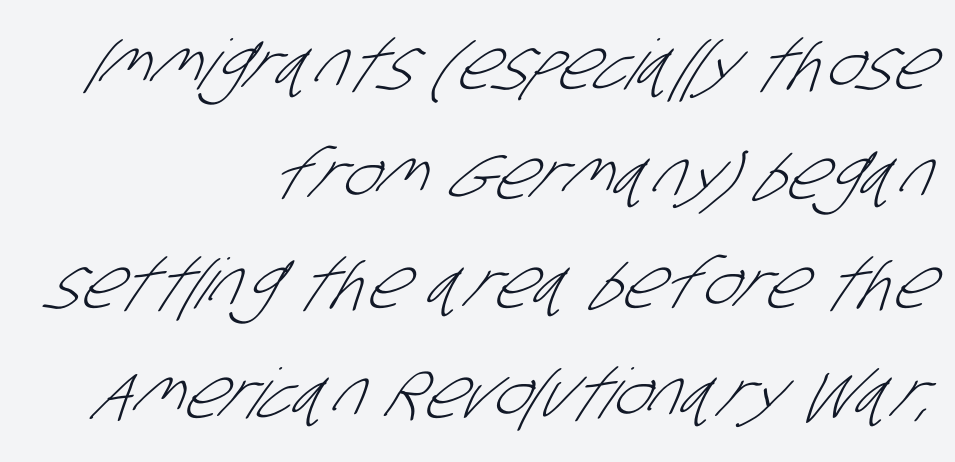
Q: Is the text bold? A: No.
Q: Is the typeface a serif or a sans-serif typeface? A: Sans-serif.
Q: Is the text underlined? A: No.
Q: How is the paragraph aligned? A: Right-aligned.
Q: Is the spacing between letters normal or unusually wide? A: Normal.
Q: Is the spacing between lines tight, normal or loose? A: Normal.
Q: Width (condensed, normal, or wide)? A: Condensed.
Q: Stroke contrast? A: Low.
Q: x-height? A: Large.
Q: Monospaced? A: No.
